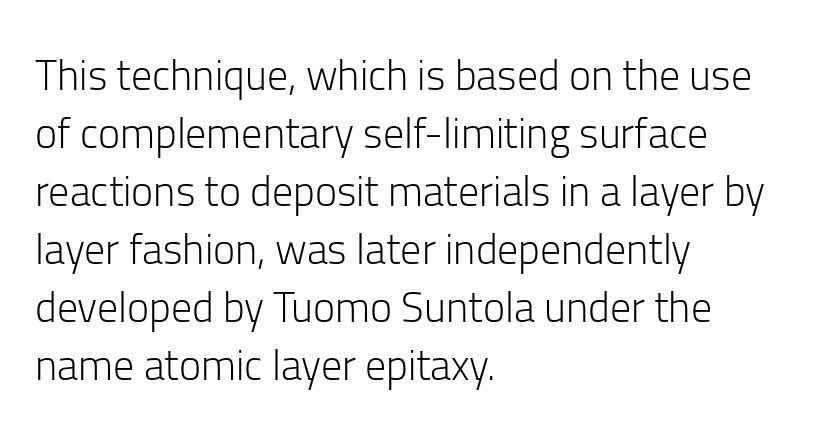
{"serif": "no", "italic": "no", "bold": "no", "weight": "light", "width": "normal", "stroke_contrast": "low", "x_height": "medium", "monospaced": "no", "underline": "no", "align": "left", "line_spacing": "normal", "line_spacing_ratio": 1.38, "letter_spacing": "normal", "letter_spacing_em": 0.0, "glyph_px": 42}
